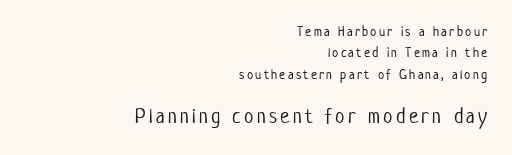
The image shows 21 px text type, upright; set right-aligned, normal line spacing (1.53x), not underlined; the second (bottom) block is 1.5x larger.
